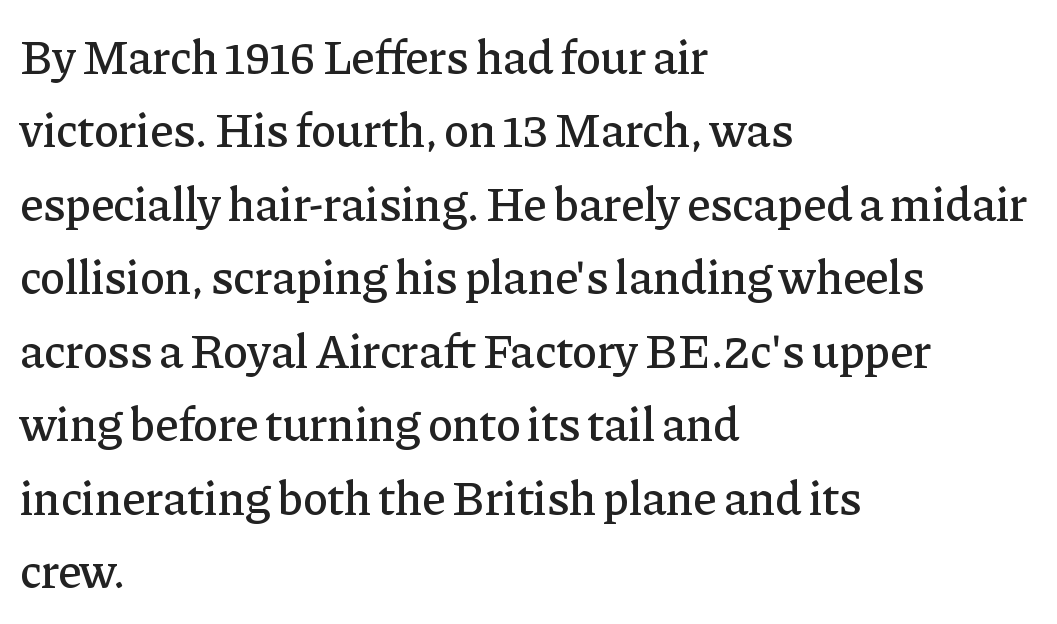
Italic: no, the glyphs are upright roman. The glyphs are unaccompanied by any horizontal stroke below them. The face used here is proportionally spaced, like ordinary book or web type. Every row of glyphs begins at an identical x-position on the left.
